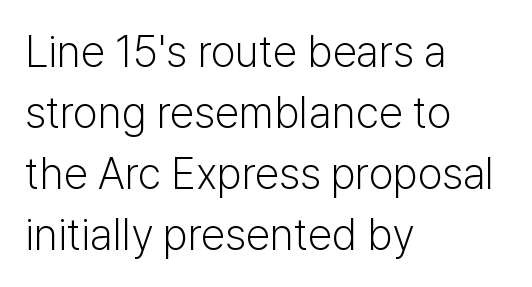
The image shows 44 px light sans-serif type, upright; set left-aligned, normal line spacing (1.39x), normal letter spacing, not underlined; low stroke contrast and a medium x-height.
